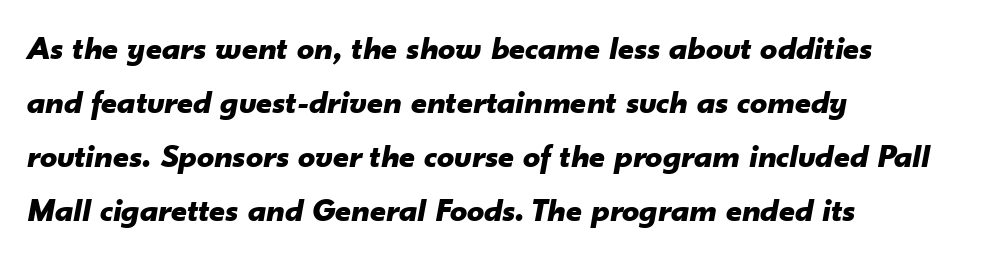
Q: Is the text bold? A: Yes.
Q: Is the text italic (slanted)? A: Yes, it leans right by about 10 degrees.
Q: Is the text underlined? A: No.
Q: How is the paragraph aligned? A: Left-aligned.
Q: Is the spacing between letters normal or unusually wide? A: Normal.
Q: Is the spacing between lines tight, normal or loose? A: Normal.
Q: Width (condensed, normal, or wide)? A: Normal.
Q: Stroke contrast? A: Low.
Q: x-height? A: Small.
Q: Monospaced? A: No.
